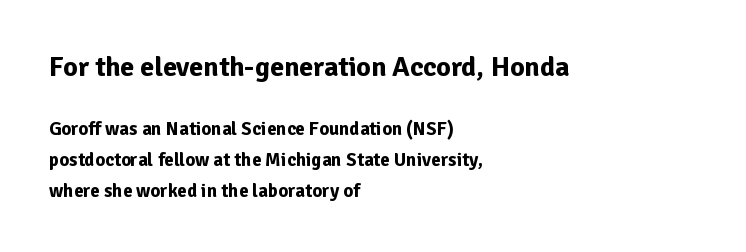
{"serif": "no", "italic": "no", "bold": "yes", "weight": "bold", "width": "normal", "stroke_contrast": "low", "x_height": "medium", "monospaced": "no", "underline": "no", "align": "left", "line_spacing": "normal", "line_spacing_ratio": 1.63, "letter_spacing": "normal", "letter_spacing_em": 0.0, "larger_block": "first", "size_ratio": 1.47, "glyph_px": 28}
